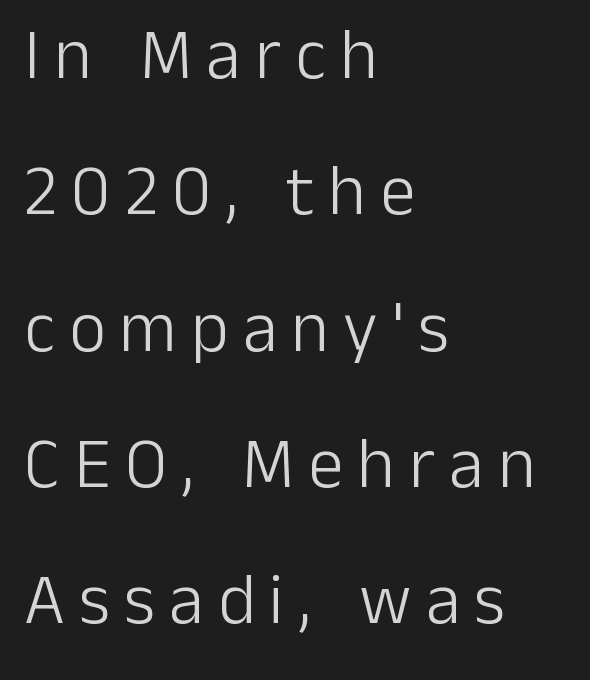
The image shows 71 px light sans-serif type, upright; set left-aligned, loose line spacing (1.92x), unusually wide letter spacing (+0.2 em), not underlined; low stroke contrast and a medium x-height.
